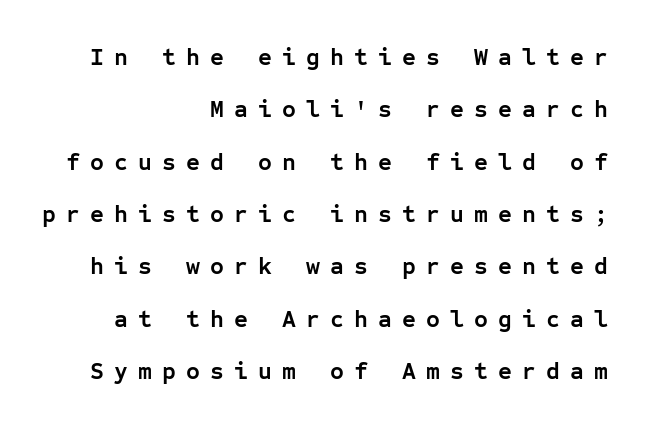
The image shows 24 px bold type, upright; set right-aligned, loose line spacing (2.18x), unusually wide letter spacing (+0.42 em), not underlined.
